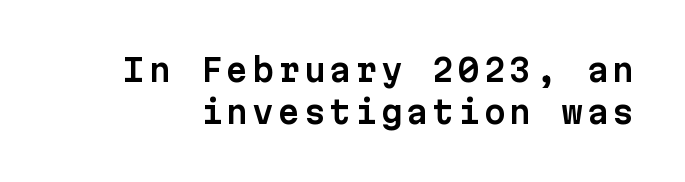
The image shows 31 px sans-serif type, upright, monospaced; set normal line spacing (1.34x), not underlined; low stroke contrast and a medium x-height.
